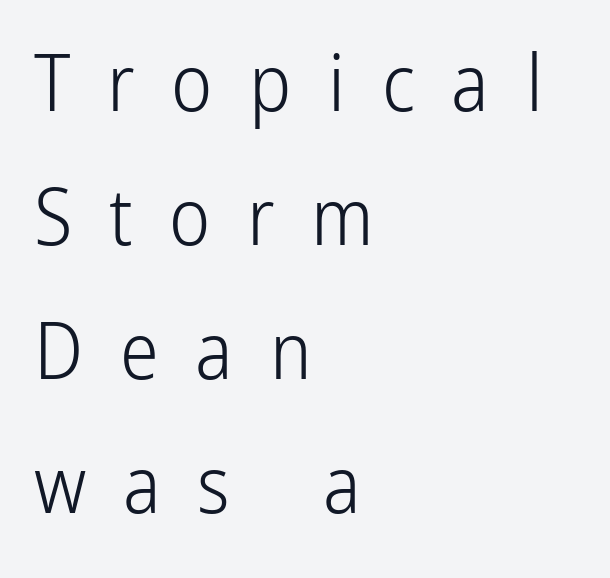
{"serif": "no", "italic": "no", "bold": "no", "weight": "light", "width": "condensed", "stroke_contrast": "low", "x_height": "medium", "monospaced": "no", "underline": "no", "align": "left", "line_spacing_ratio": 1.72, "letter_spacing": "wide", "letter_spacing_em": 0.47, "glyph_px": 78}
